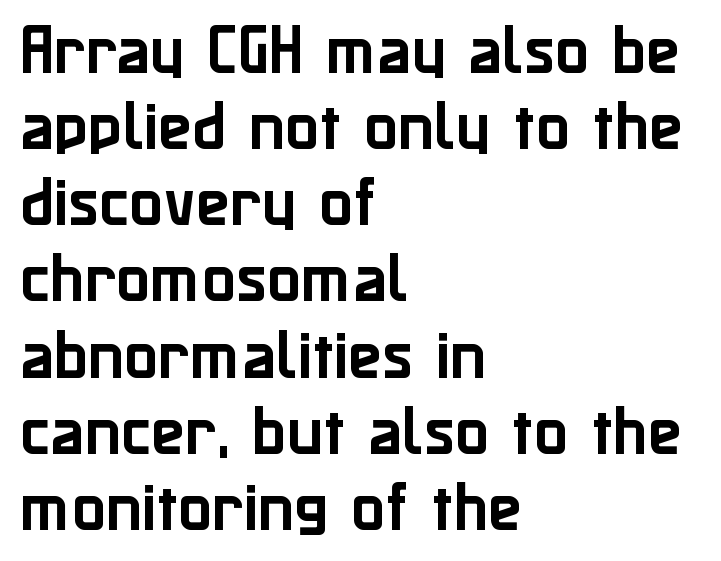
{"serif": "no", "italic": "no", "width": "normal", "stroke_contrast": "low", "x_height": "medium", "monospaced": "no", "underline": "no", "align": "left", "line_spacing": "normal", "line_spacing_ratio": 1.36, "letter_spacing": "normal", "letter_spacing_em": 0.0, "glyph_px": 56}
